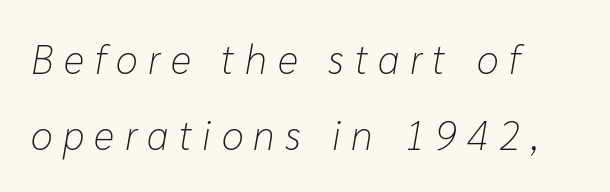
The rendering uses natural spacing where letterforms have individual widths. In terms of posture, this sample is oblique. The letters look calm and open, with moderate or lighter stems. This sample trades compactness for vertical openness between lines. Teacher's note: observe the even left margin — that is flush-left alignment.
